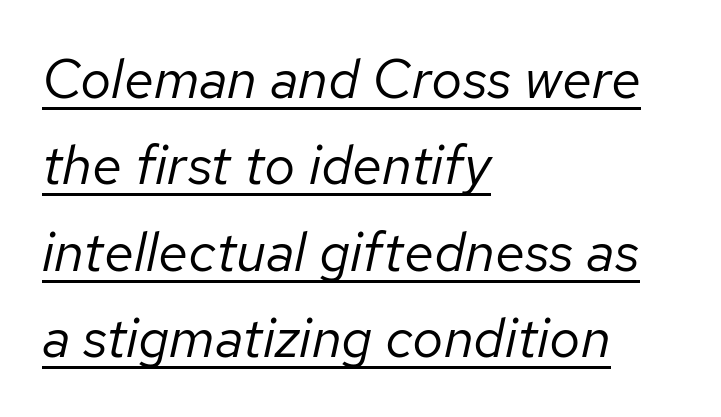
Q: Is the text bold? A: No.
Q: Is the text italic (slanted)? A: Yes, it leans right by about 12 degrees.
Q: Is the text underlined? A: Yes.
Q: How is the paragraph aligned? A: Left-aligned.
Q: Is the spacing between letters normal or unusually wide? A: Normal.
Q: Is the spacing between lines tight, normal or loose? A: Normal.
Q: Width (condensed, normal, or wide)? A: Normal.
Q: Stroke contrast? A: Low.
Q: x-height? A: Medium.
Q: Monospaced? A: No.
